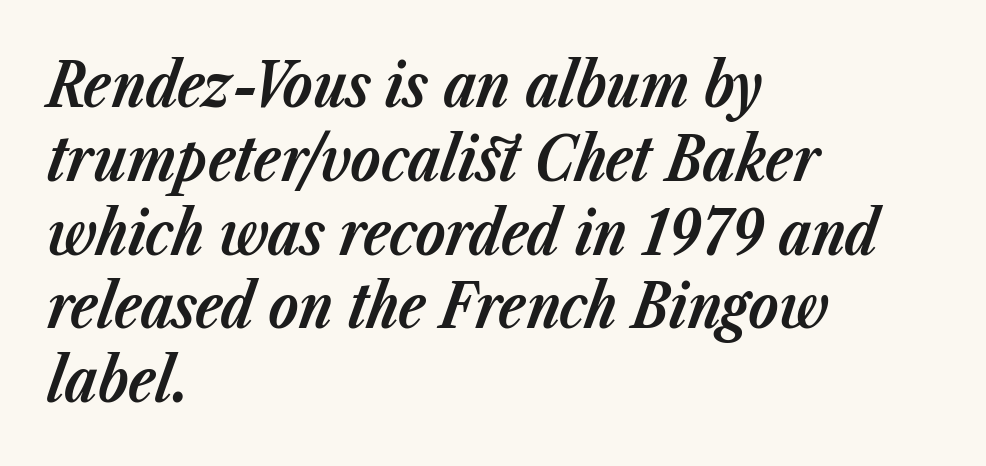
The image shows 61 px bold type, italic (leaning right); set left-aligned, line spacing 1.21x, normal letter spacing, not underlined; low stroke contrast and a medium x-height.
